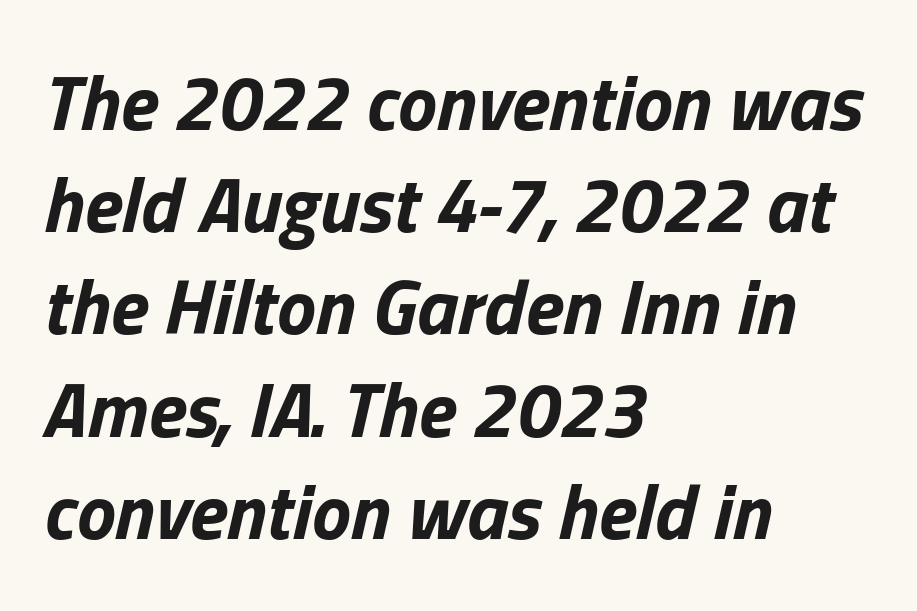
Students, this is bold: see how much ink each stroke carries. Plain, unruled lines of type. Leftover space on each line is placed entirely after the last word. Designer's note — italics engaged. Each new line begins a customary step beneath the previous one.
